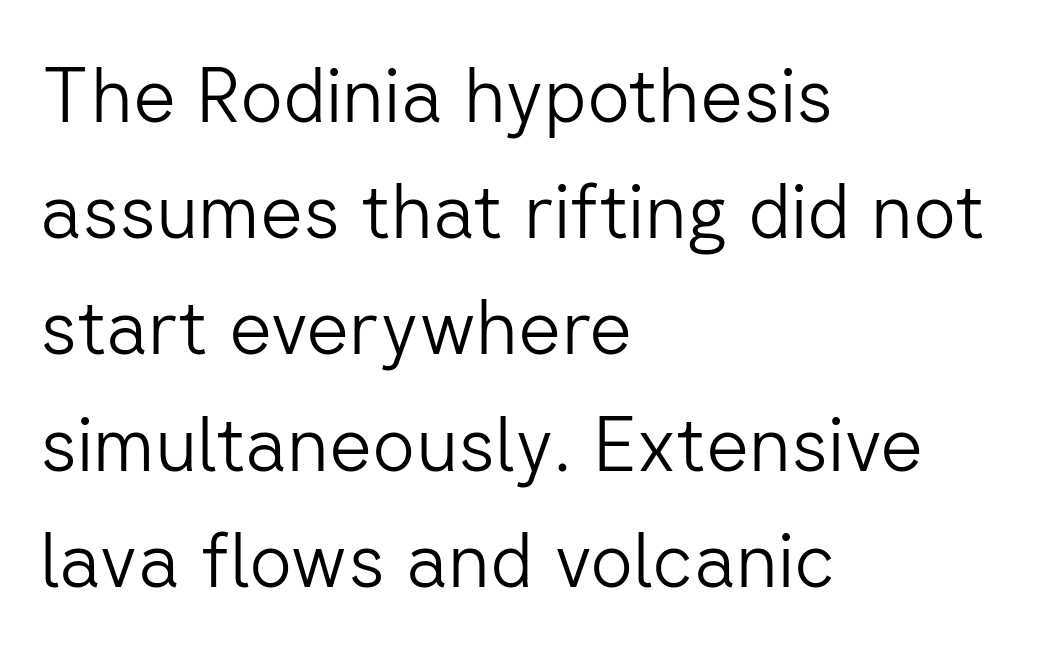
Q: Is the text bold? A: No.
Q: Is the text italic (slanted)? A: No, it is upright.
Q: Is the typeface a serif or a sans-serif typeface? A: Sans-serif.
Q: Is the text underlined? A: No.
Q: How is the paragraph aligned? A: Left-aligned.
Q: Is the spacing between letters normal or unusually wide? A: Normal.
Q: Is the spacing between lines tight, normal or loose? A: Normal.
Q: Width (condensed, normal, or wide)? A: Normal.
Q: Stroke contrast? A: Low.
Q: x-height? A: Medium.
Q: Monospaced? A: No.
